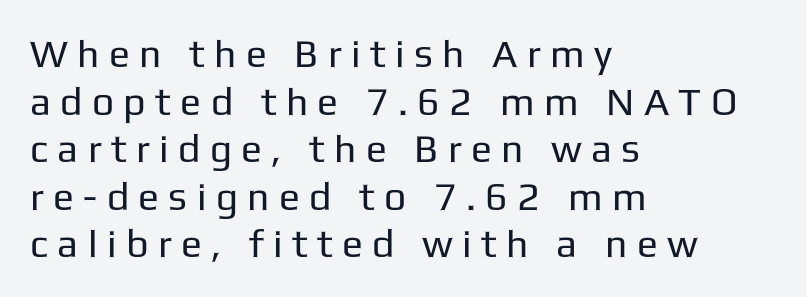
Q: Is the text bold? A: No.
Q: Is the text italic (slanted)? A: No, it is upright.
Q: Is the typeface a serif or a sans-serif typeface? A: Sans-serif.
Q: Is the text underlined? A: No.
Q: How is the paragraph aligned? A: Left-aligned.
Q: Is the spacing between letters normal or unusually wide? A: Unusually wide.
Q: Width (condensed, normal, or wide)? A: Normal.
Q: Stroke contrast? A: Low.
Q: x-height? A: Medium.
Q: Monospaced? A: No.
